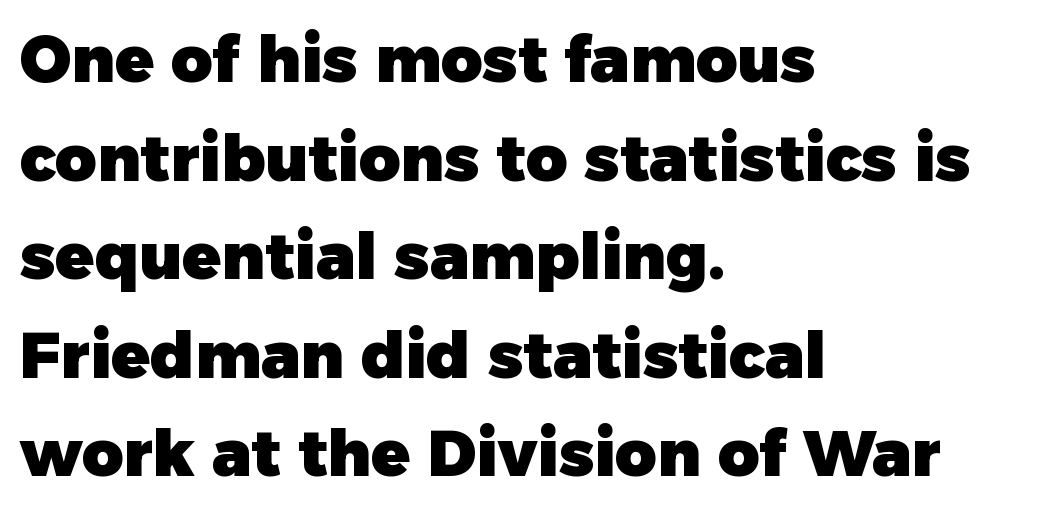
Compared with an ordinary text face, these strokes are far heavier — a full bold. You can tell it's not italic because the verticals are truly vertical. Tracking value appears to be zero — textbook default spacing. If you drew a ruler down the left edge, every line would touch it.
